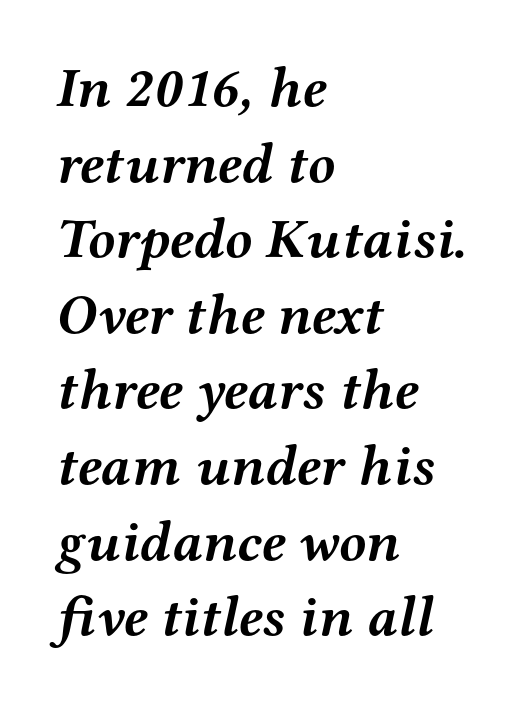
The image shows 56 px semibold, wide serif type, italic (leaning right); set left-aligned, normal line spacing (1.35x), normal letter spacing, not underlined; medium stroke contrast and a medium x-height.
